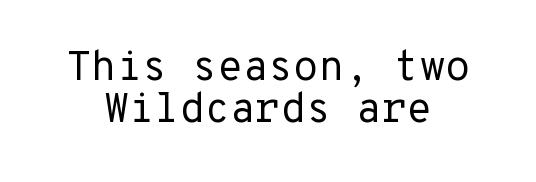
{"serif": "no", "italic": "no", "bold": "no", "weight": "regular", "width": "normal", "stroke_contrast": "low", "x_height": "medium", "monospaced": "yes", "underline": "no", "align": "center", "line_spacing": "tight", "line_spacing_ratio": 1.03, "letter_spacing": "normal", "letter_spacing_em": 0.0, "glyph_px": 41}
